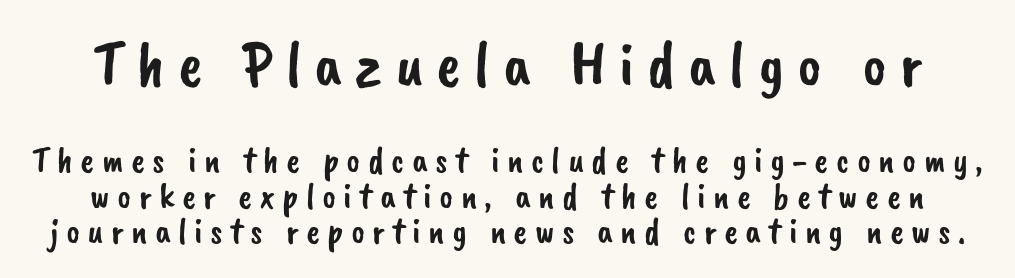
The image shows 65 px sans-serif type; set tight line spacing (0.96x), unusually wide letter spacing (+0.2 em), not underlined; the first (top) block is 1.76x larger; low stroke contrast and a small x-height.
